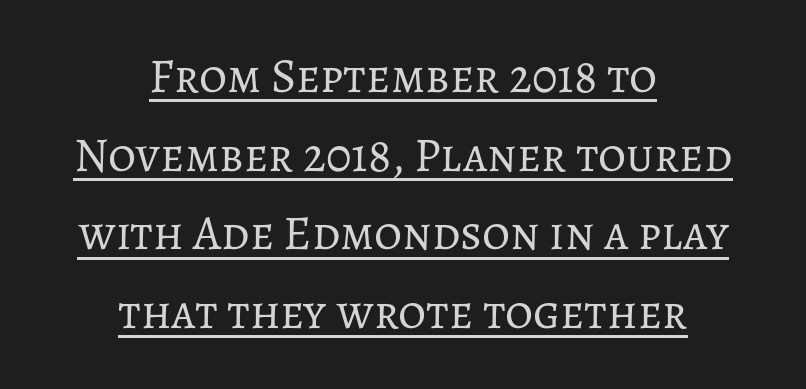
The image shows 48 px regular-weight type, upright; set centered, normal line spacing (1.64x), normal letter spacing, underlined; low stroke contrast and a medium x-height.
